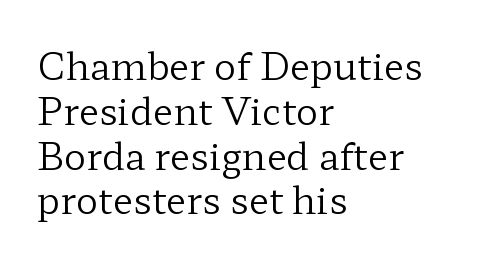
{"serif": "yes", "italic": "no", "bold": "no", "weight": "regular", "width": "wide", "stroke_contrast": "low", "x_height": "medium", "monospaced": "no", "underline": "no", "align": "left", "line_spacing_ratio": 1.21, "letter_spacing": "normal", "letter_spacing_em": 0.0, "glyph_px": 37}
